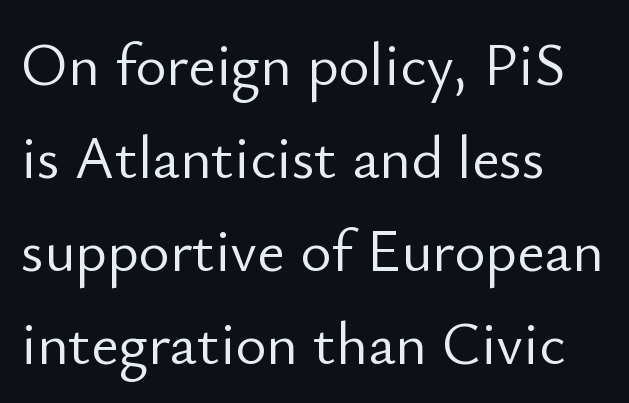
The face used here is proportionally spaced, like ordinary book or web type. No extra tracking has been applied to these lines. Decoration check: the copy has no underline. Vertical spacing — default.
